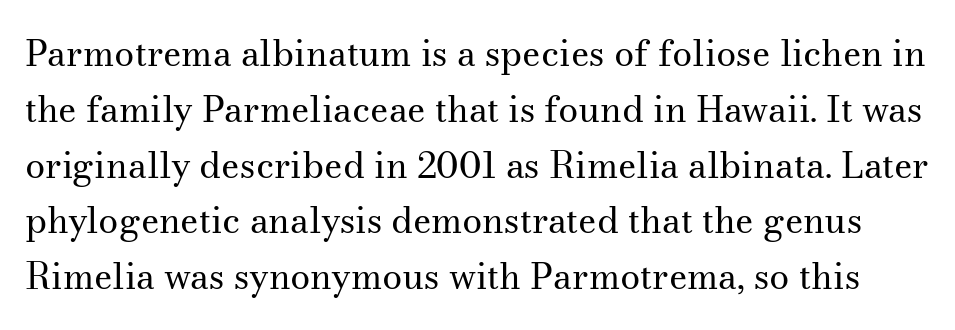
Q: Is the text bold? A: No.
Q: Is the text italic (slanted)? A: No, it is upright.
Q: Is the typeface a serif or a sans-serif typeface? A: Serif.
Q: Is the text underlined? A: No.
Q: Is the spacing between letters normal or unusually wide? A: Normal.
Q: Is the spacing between lines tight, normal or loose? A: Normal.
Q: Width (condensed, normal, or wide)? A: Normal.
Q: Stroke contrast? A: Medium.
Q: x-height? A: Small.
Q: Monospaced? A: No.
